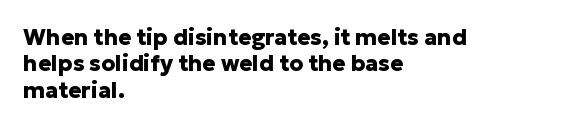
Q: Is the text bold? A: Yes.
Q: Is the text italic (slanted)? A: No, it is upright.
Q: Is the text underlined? A: No.
Q: How is the paragraph aligned? A: Left-aligned.
Q: Is the spacing between letters normal or unusually wide? A: Normal.
